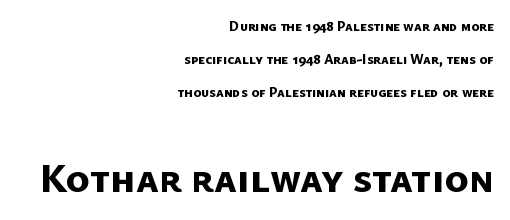
Is the block centered? No — it sits flush against the right margin. Between these two stacked blocks, the lower one wins on size. Underline: absent. You'd pick this weight for a headline — it's a proper bold. Honestly, the letter spacing is just normal — you wouldn't notice it.
